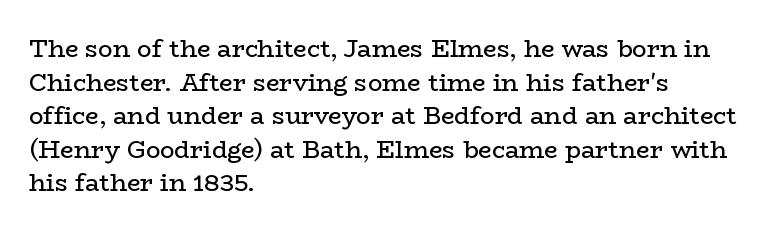
{"italic": "no", "bold": "no", "underline": "no", "align": "left", "line_spacing": "normal", "line_spacing_ratio": 1.4, "letter_spacing": "normal", "letter_spacing_em": 0.0, "glyph_px": 24}
